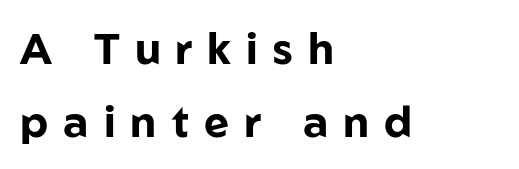
The image shows 43 px bold sans-serif type, upright; set left-aligned, normal line spacing (1.7x), unusually wide letter spacing (+0.35 em), not underlined; low stroke contrast and a medium x-height.
